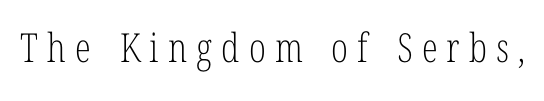
The image shows 40 px light, condensed serif type, upright; set unusually wide letter spacing (+0.23 em), not underlined; low stroke contrast and a medium x-height.
